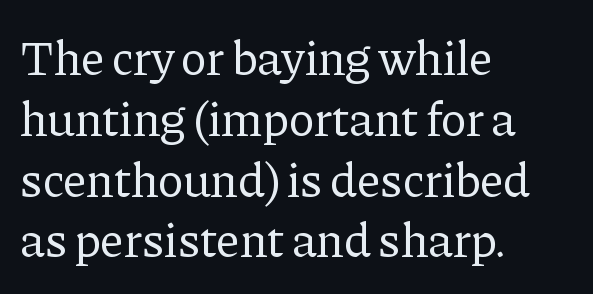
Words appear dense and cohesive because spacing is normal. Type without underlining. Does the copy run flush right? No — it runs flush left. Is there any slant? The stems are plumb. The font family rendered here belongs to the serif group.
